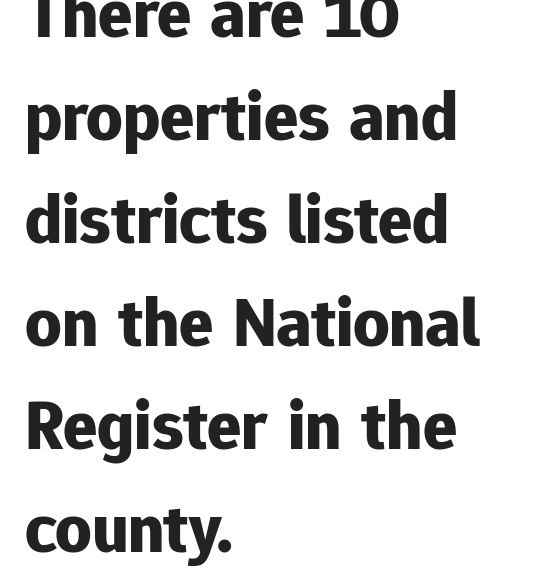
{"serif": "no", "italic": "no", "bold": "yes", "weight": "bold", "width": "normal", "stroke_contrast": "low", "x_height": "medium", "monospaced": "no", "underline": "no", "align": "left", "line_spacing": "normal", "line_spacing_ratio": 1.45, "letter_spacing": "normal", "letter_spacing_em": 0.0, "glyph_px": 71}
